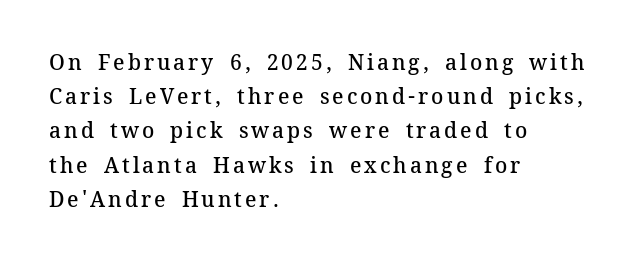
{"italic": "no", "bold": "semi", "underline": "no", "align": "left", "line_spacing": "normal", "line_spacing_ratio": 1.63, "glyph_px": 21}
